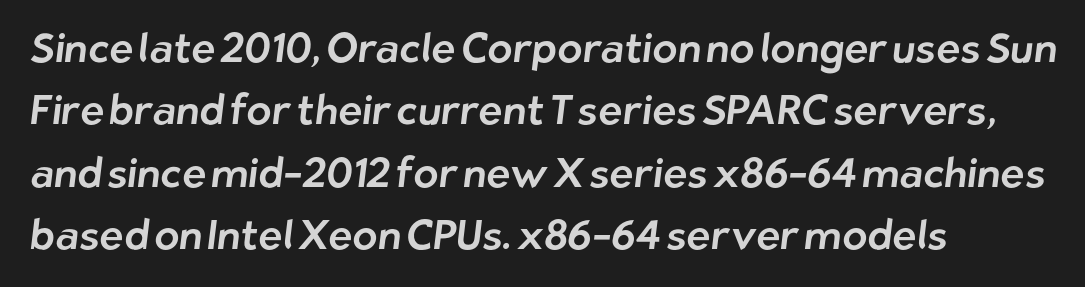
Q: Is the typeface a serif or a sans-serif typeface? A: Sans-serif.
Q: Is the text underlined? A: No.
Q: How is the paragraph aligned? A: Left-aligned.
Q: Is the spacing between letters normal or unusually wide? A: Normal.
Q: Is the spacing between lines tight, normal or loose? A: Normal.
Q: Width (condensed, normal, or wide)? A: Normal.
Q: Stroke contrast? A: Low.
Q: x-height? A: Medium.
Q: Monospaced? A: No.
